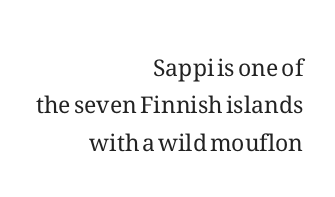
The image shows 23 px text type, upright; set right-aligned, normal line spacing (1.63x), normal letter spacing, not underlined.
